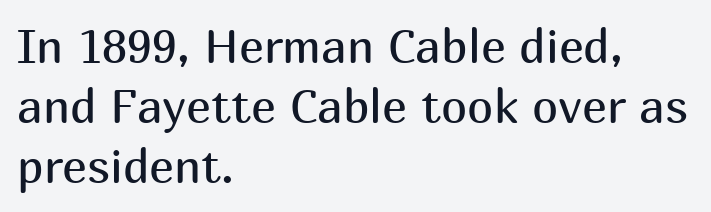
{"serif": "no", "italic": "no", "bold": "no", "weight": "regular", "width": "normal", "stroke_contrast": "medium", "x_height": "medium", "monospaced": "no", "underline": "no", "align": "left", "line_spacing": "normal", "line_spacing_ratio": 1.28, "letter_spacing": "normal", "letter_spacing_em": 0.0, "glyph_px": 47}
